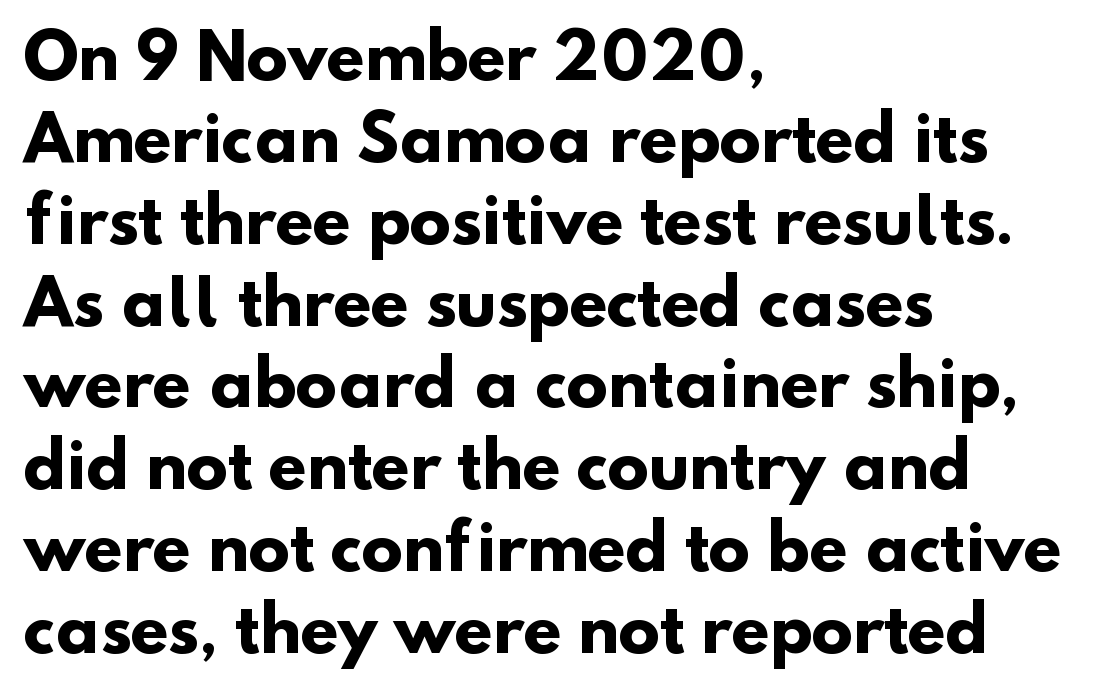
Q: Is the text bold? A: Yes.
Q: Is the typeface a serif or a sans-serif typeface? A: Sans-serif.
Q: Is the text underlined? A: No.
Q: How is the paragraph aligned? A: Left-aligned.
Q: Is the spacing between letters normal or unusually wide? A: Normal.
Q: Is the spacing between lines tight, normal or loose? A: Normal.
Q: Width (condensed, normal, or wide)? A: Normal.
Q: Stroke contrast? A: Low.
Q: x-height? A: Small.
Q: Monospaced? A: No.
